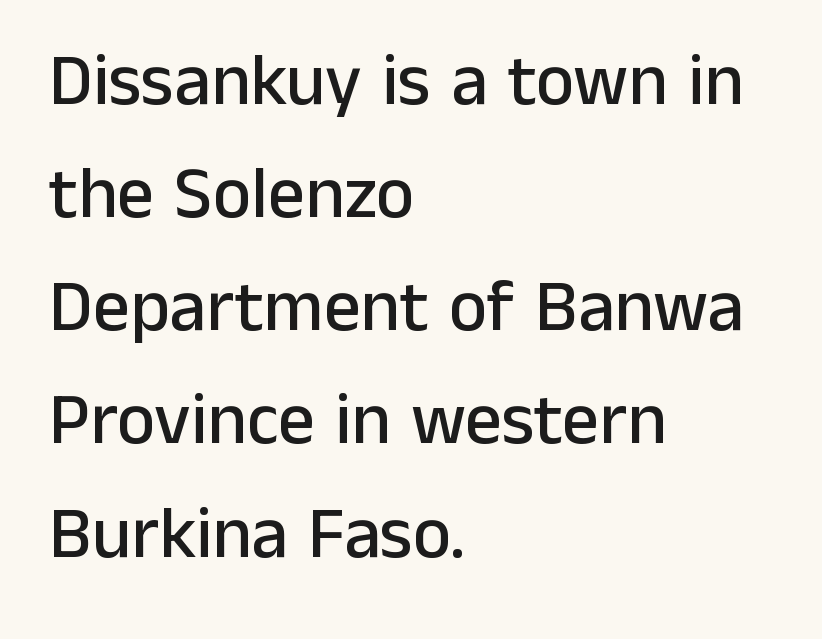
Q: Is the text italic (slanted)? A: No, it is upright.
Q: Is the typeface a serif or a sans-serif typeface? A: Sans-serif.
Q: Is the text underlined? A: No.
Q: How is the paragraph aligned? A: Left-aligned.
Q: Is the spacing between letters normal or unusually wide? A: Normal.
Q: Is the spacing between lines tight, normal or loose? A: Normal.
Q: Width (condensed, normal, or wide)? A: Normal.
Q: Stroke contrast? A: Low.
Q: x-height? A: Medium.
Q: Monospaced? A: No.
